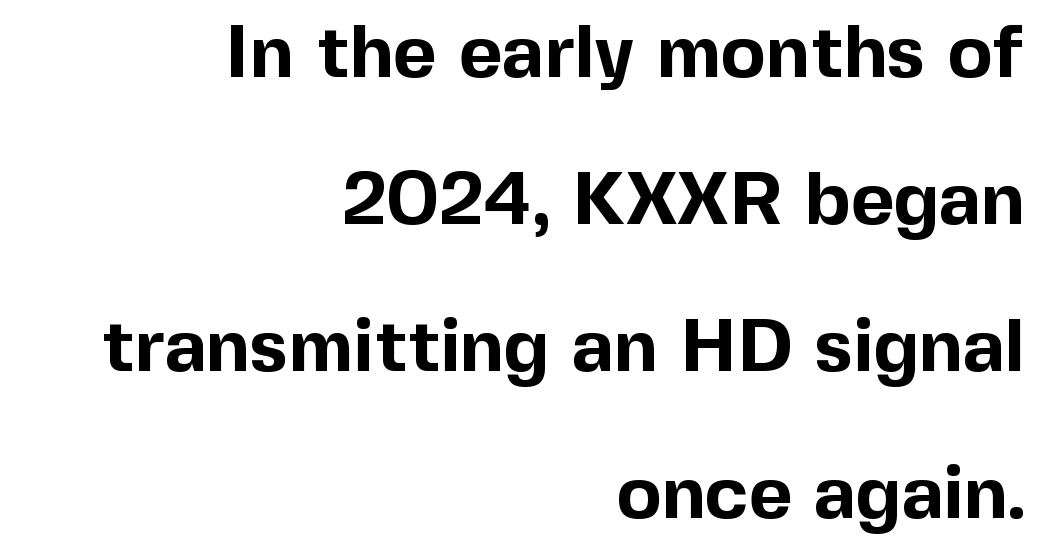
{"serif": "no", "italic": "no", "bold": "yes", "weight": "bold", "width": "normal", "x_height": "medium", "monospaced": "no", "underline": "no", "align": "right", "line_spacing": "loose", "line_spacing_ratio": 1.96, "letter_spacing": "normal", "letter_spacing_em": 0.0, "glyph_px": 75}
